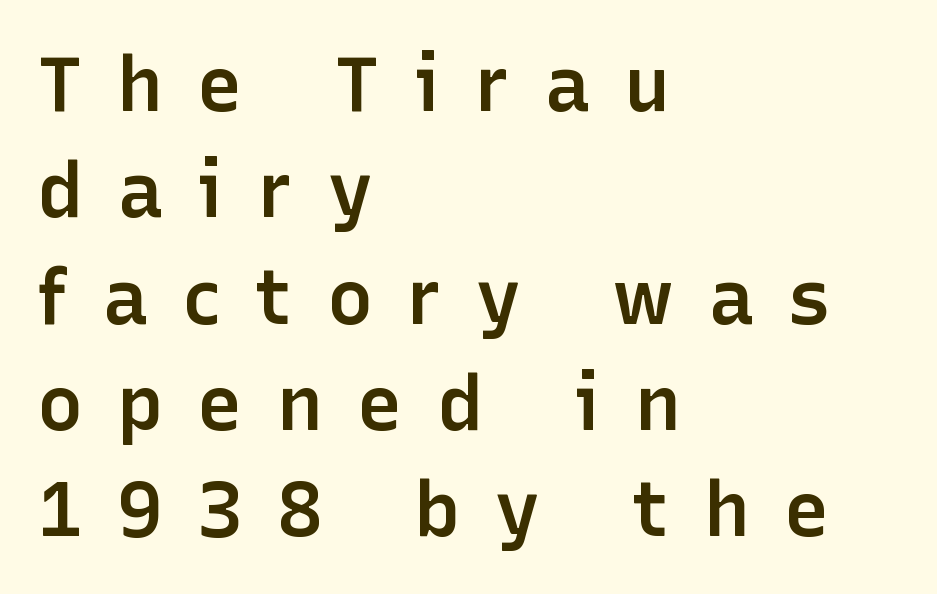
The image shows 77 px semibold sans-serif type, upright; set left-aligned, normal line spacing (1.38x), unusually wide letter spacing (+0.44 em), not underlined; low stroke contrast and a medium x-height.
